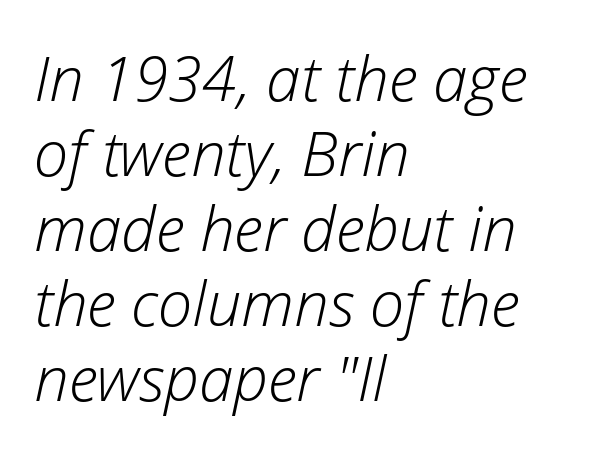
The baseline area is clear. The font's italic variant was chosen for this text. Short and long lines alike share a common starting point at left. The letters sit at their default tracking, neither squeezed nor spread. Varying glyph widths throughout — classic text-font behaviour.
